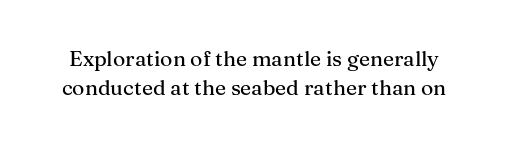
{"italic": "no", "underline": "no", "line_spacing": "normal", "line_spacing_ratio": 1.37, "letter_spacing": "normal", "letter_spacing_em": 0.0, "glyph_px": 21}
